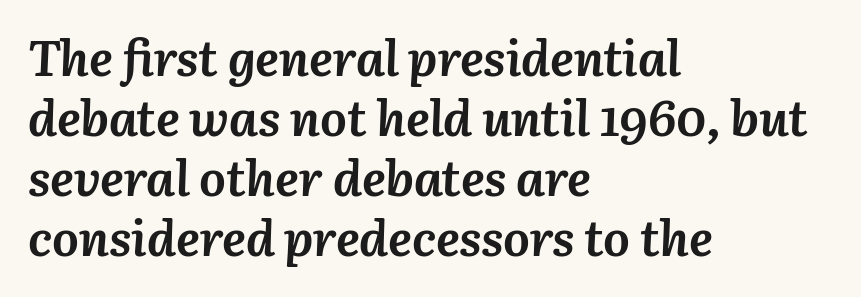
If you drew a line through each stem, it would be angled. Type without underlining. A classic flush-left, rag-right setting is used for this passage. The gaps between neighbouring characters are ordinary and unremarkable. This is heavy type, rendered in bold.
